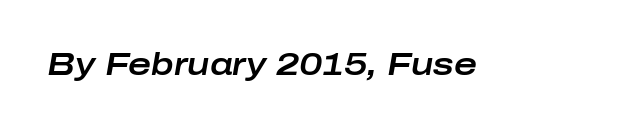
Q: Is the text italic (slanted)? A: Yes, it leans right by about 10 degrees.
Q: Is the text underlined? A: No.
Q: Is the spacing between letters normal or unusually wide? A: Normal.
Q: Width (condensed, normal, or wide)? A: Wide.
Q: Stroke contrast? A: Low.
Q: x-height? A: Medium.
Q: Monospaced? A: No.
